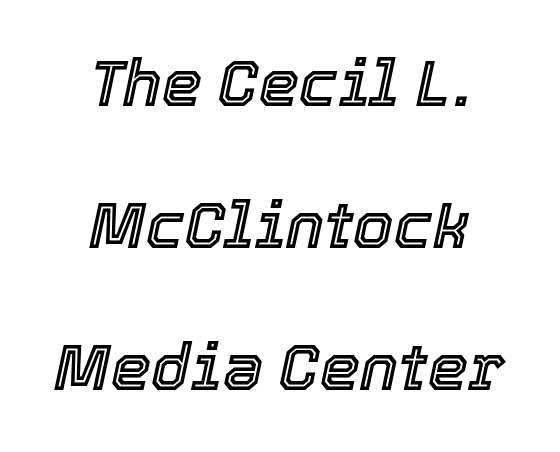
{"italic": "yes", "lean": "right", "slant_degrees": 12, "width": "normal", "x_height": "medium", "monospaced": "no", "underline": "no", "align": "center", "line_spacing": "loose", "line_spacing_ratio": 2.22, "letter_spacing": "normal", "letter_spacing_em": 0.0, "glyph_px": 64}
